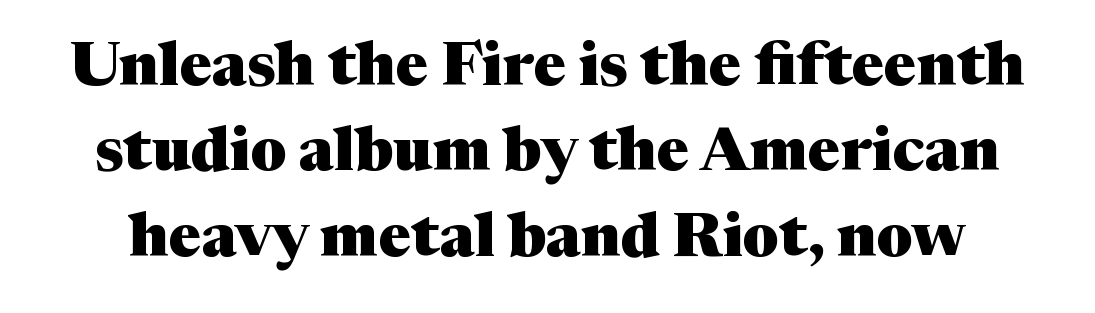
{"serif": "yes", "italic": "no", "bold": "yes", "weight": "heavy", "width": "normal", "stroke_contrast": "medium", "x_height": "medium", "monospaced": "no", "underline": "no", "line_spacing": "normal", "line_spacing_ratio": 1.4, "letter_spacing": "normal", "letter_spacing_em": 0.0, "glyph_px": 61}
